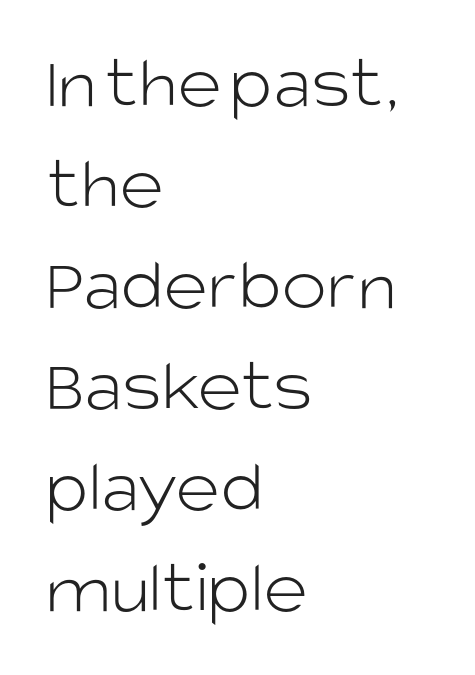
Descenders hang freely into open space. Casual observation: everything's shoved over to the left. This sample uses a sans-serif face. Is there much room between lines? A standard amount, neither cramped nor airy.
